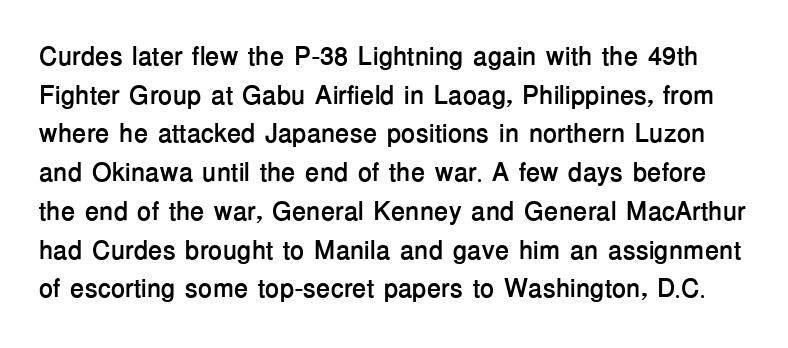
The rows are spaced the way most documents space them. In terms of letterspacing, this is plain default setting. Ascenders rise straight up at ninety degrees. The baseline area is clear. Typographic density is high because the face is bold.
